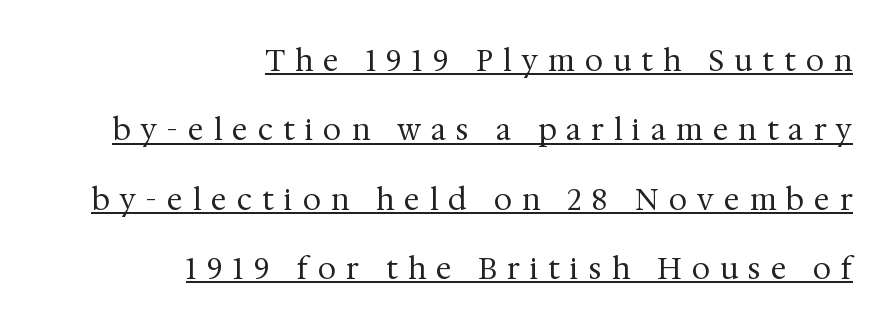
Characters remain perfectly vertical along every line. Heft: none added — not bold. Looks like regular typesetting: each glyph gets only the width it needs. These lines are composed in type with serifs. Which margin do the lines hug? The right one — the left edge is uneven.
